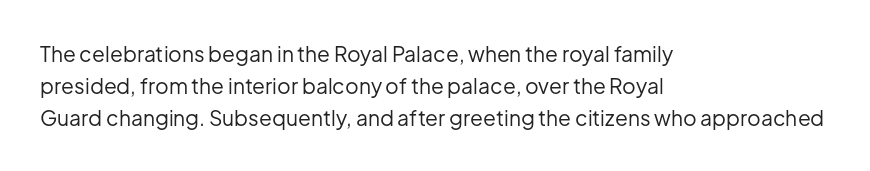
The image shows 21 px text type, upright; set left-aligned, normal line spacing (1.52x), normal letter spacing, not underlined.
